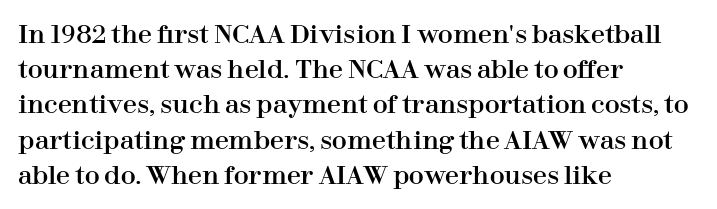
The image shows 25 px text type, upright; set left-aligned, normal line spacing (1.41x), normal letter spacing, not underlined.
